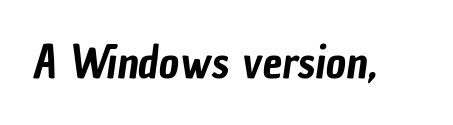
These lines are composed in type without serifs. No word sits above an underline. You could not count columns in this text — the font is proportionally spaced. Spacing between characters is what you'd get straight out of the box.
